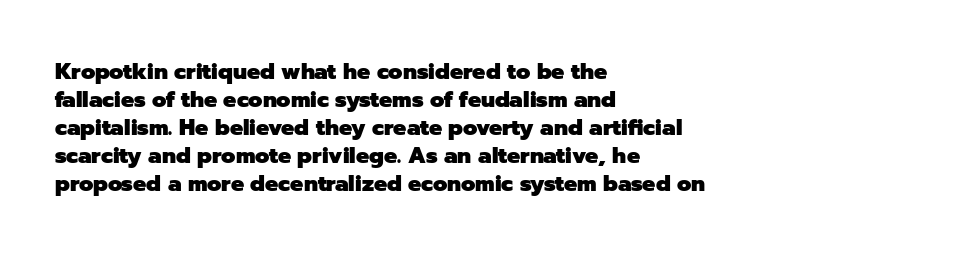
Q: Is the text bold? A: Yes.
Q: Is the text italic (slanted)? A: No, it is upright.
Q: Is the text underlined? A: No.
Q: How is the paragraph aligned? A: Left-aligned.
Q: Is the spacing between letters normal or unusually wide? A: Normal.
Q: Is the spacing between lines tight, normal or loose? A: Normal.
